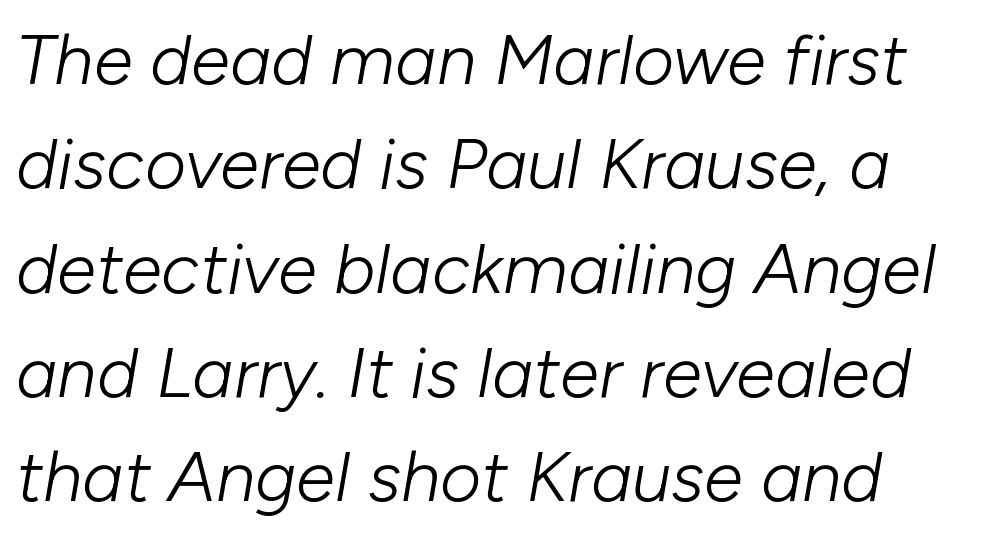
{"italic": "yes", "lean": "right", "slant_degrees": 10, "bold": "no", "weight": "light", "width": "normal", "stroke_contrast": "low", "x_height": "medium", "monospaced": "no", "underline": "no", "line_spacing": "normal", "line_spacing_ratio": 1.47, "letter_spacing": "normal", "letter_spacing_em": 0.0, "glyph_px": 71}
